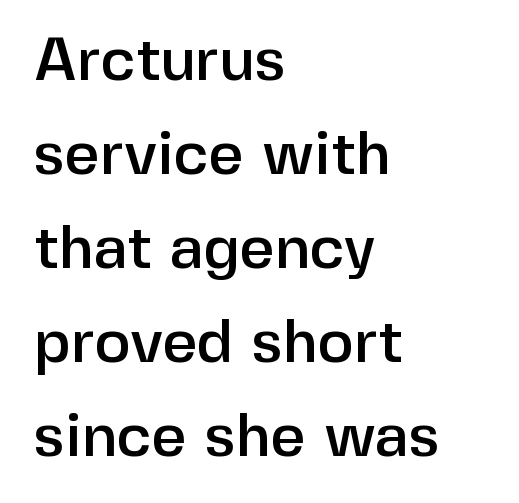
The image shows 61 px sans-serif type, upright; set left-aligned, normal line spacing (1.54x), normal letter spacing, not underlined; low stroke contrast and a medium x-height.
